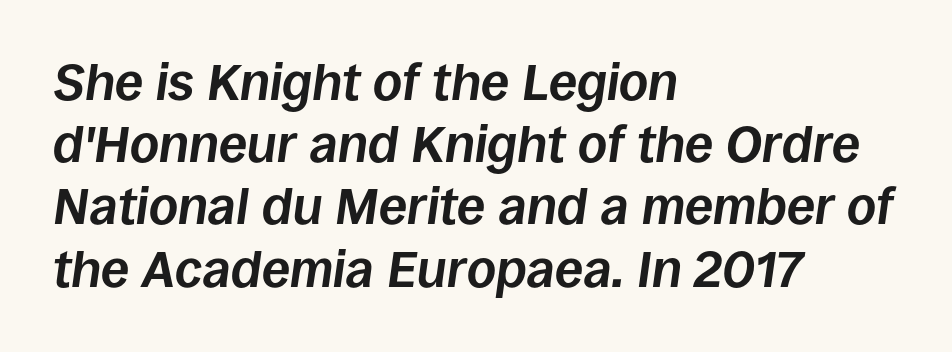
{"italic": "yes", "lean": "right", "slant_degrees": 8, "bold": "yes", "weight": "bold", "width": "normal", "stroke_contrast": "low", "x_height": "large", "monospaced": "no", "underline": "no", "align": "left", "line_spacing_ratio": 1.22, "letter_spacing": "normal", "letter_spacing_em": 0.0, "glyph_px": 51}
